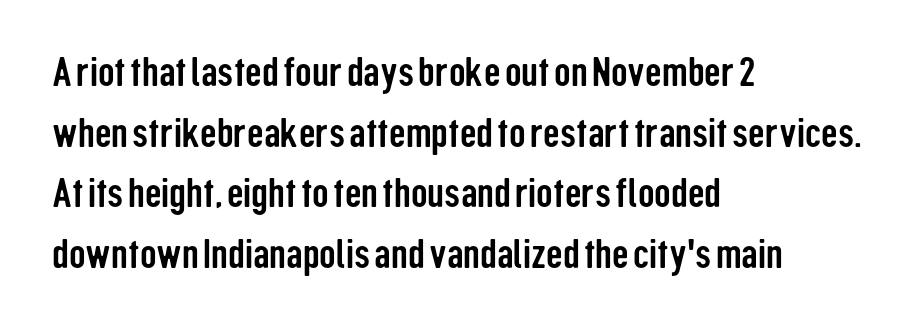
The image shows 41 px condensed sans-serif type, upright; set left-aligned, normal line spacing (1.48x), normal letter spacing, not underlined; low stroke contrast and a medium x-height.
